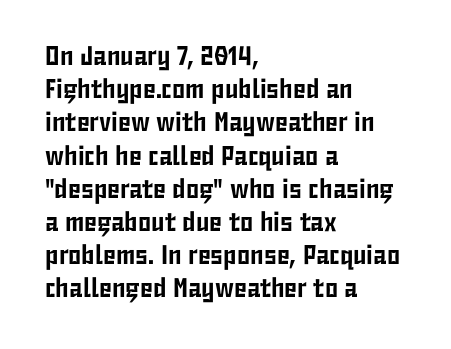
The image shows 27 px text type, upright; set left-aligned, line spacing 1.23x, normal letter spacing, not underlined.
